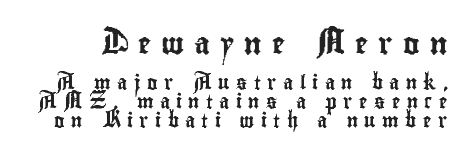
Q: Is the text italic (slanted)? A: No, it is upright.
Q: Is the text underlined? A: No.
Q: Is the spacing between letters normal or unusually wide? A: Unusually wide.
Q: Is the spacing between lines tight, normal or loose? A: Normal.
Q: Which block of text is set in a larger size, the first (top) or the second (bottom)? A: The first (top) one.
